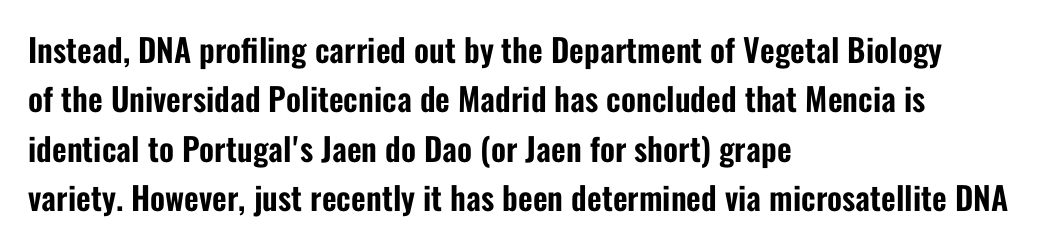
{"serif": "no", "italic": "no", "width": "condensed", "stroke_contrast": "low", "x_height": "medium", "monospaced": "no", "underline": "no", "align": "left", "line_spacing": "normal", "line_spacing_ratio": 1.54, "letter_spacing": "normal", "letter_spacing_em": 0.0, "glyph_px": 32}
